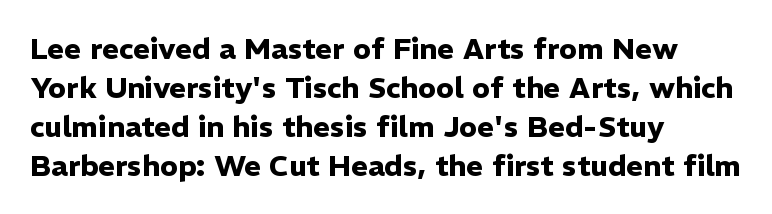
Q: Is the text bold? A: Yes.
Q: Is the text italic (slanted)? A: No, it is upright.
Q: Is the typeface a serif or a sans-serif typeface? A: Sans-serif.
Q: Is the text underlined? A: No.
Q: How is the paragraph aligned? A: Left-aligned.
Q: Is the spacing between letters normal or unusually wide? A: Normal.
Q: Is the spacing between lines tight, normal or loose? A: Normal.
Q: Width (condensed, normal, or wide)? A: Normal.
Q: Stroke contrast? A: Low.
Q: x-height? A: Medium.
Q: Monospaced? A: No.
